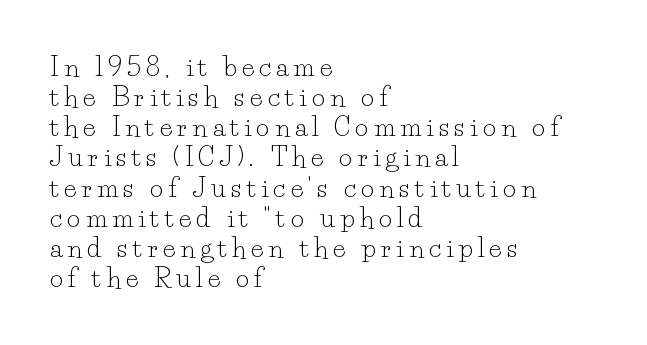
The image shows 26 px text type, upright; set left-aligned, line spacing 1.16x, unusually wide letter spacing (+0.2 em), not underlined.
